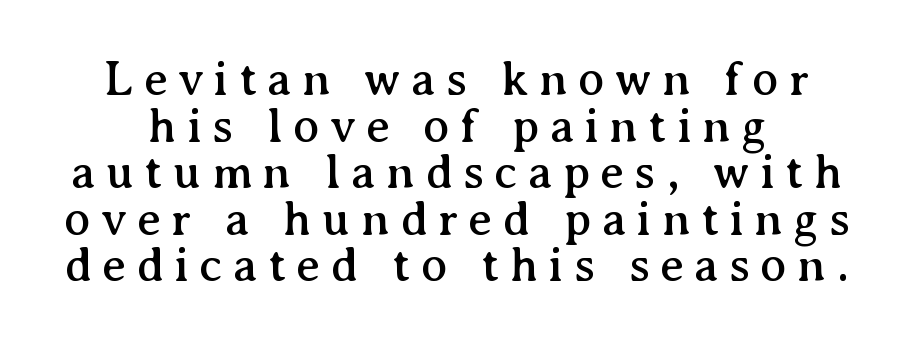
Q: Is the text italic (slanted)? A: No, it is upright.
Q: Is the typeface a serif or a sans-serif typeface? A: Serif.
Q: Is the text underlined? A: No.
Q: Is the spacing between letters normal or unusually wide? A: Unusually wide.
Q: Is the spacing between lines tight, normal or loose? A: Tight.
Q: Width (condensed, normal, or wide)? A: Normal.
Q: Stroke contrast? A: Medium.
Q: x-height? A: Medium.
Q: Monospaced? A: No.
